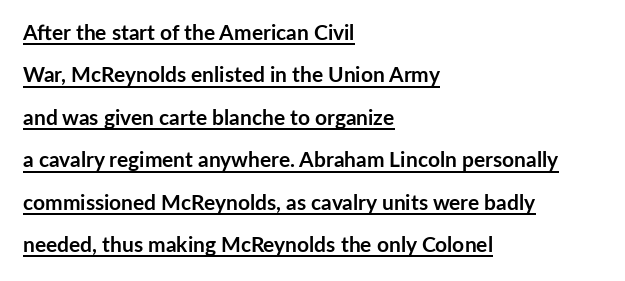
Q: Is the text bold? A: Yes.
Q: Is the text italic (slanted)? A: No, it is upright.
Q: Is the text underlined? A: Yes.
Q: How is the paragraph aligned? A: Left-aligned.
Q: Is the spacing between letters normal or unusually wide? A: Normal.
Q: Is the spacing between lines tight, normal or loose? A: Loose.
